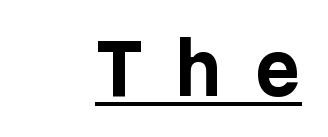
Q: Is the text bold? A: Yes.
Q: Is the text italic (slanted)? A: No, it is upright.
Q: Is the typeface a serif or a sans-serif typeface? A: Sans-serif.
Q: Is the text underlined? A: Yes.
Q: Is the spacing between letters normal or unusually wide? A: Unusually wide.
Q: Width (condensed, normal, or wide)? A: Normal.
Q: Stroke contrast? A: Low.
Q: x-height? A: Medium.
